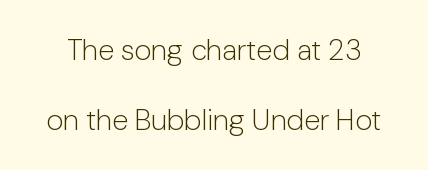
Q: Is the text bold? A: No.
Q: Is the text italic (slanted)? A: No, it is upright.
Q: Is the typeface a serif or a sans-serif typeface? A: Sans-serif.
Q: Is the text underlined? A: No.
Q: Is the spacing between letters normal or unusually wide? A: Normal.
Q: Is the spacing between lines tight, normal or loose? A: Loose.
Q: Width (condensed, normal, or wide)? A: Normal.
Q: Stroke contrast? A: Low.
Q: x-height? A: Medium.
Q: Monospaced? A: No.
